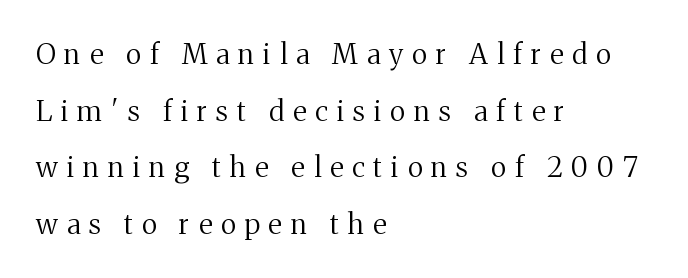
The image shows 28 px regular-weight serif type, upright; set left-aligned, loose line spacing (2.02x), unusually wide letter spacing (+0.32 em), not underlined; medium stroke contrast and a medium x-height.
